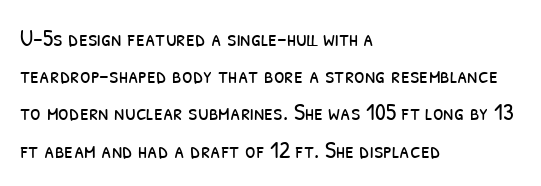
{"bold": "no", "underline": "no", "align": "left", "line_spacing": "normal", "line_spacing_ratio": 1.55, "letter_spacing": "normal", "letter_spacing_em": 0.0, "glyph_px": 24}
